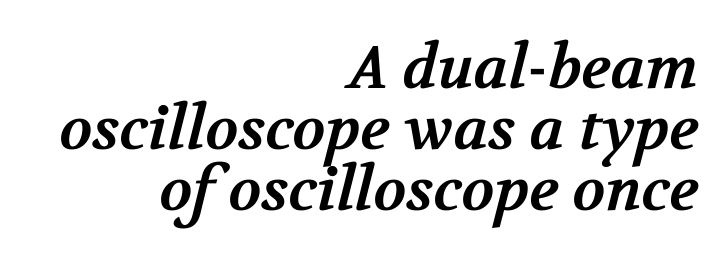
The image shows 60 px bold serif type; set right-aligned, tight line spacing (1.02x), normal letter spacing, not underlined; medium stroke contrast and a medium x-height.
